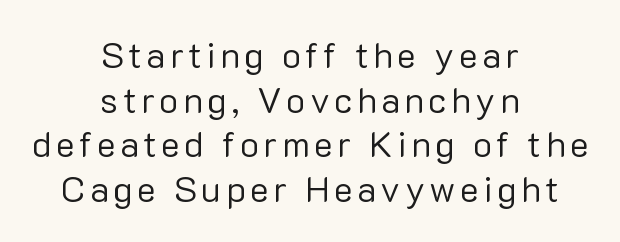
The image shows 36 px regular-weight sans-serif type, upright; set centered, line spacing 1.24x, not underlined; low stroke contrast and a medium x-height.
